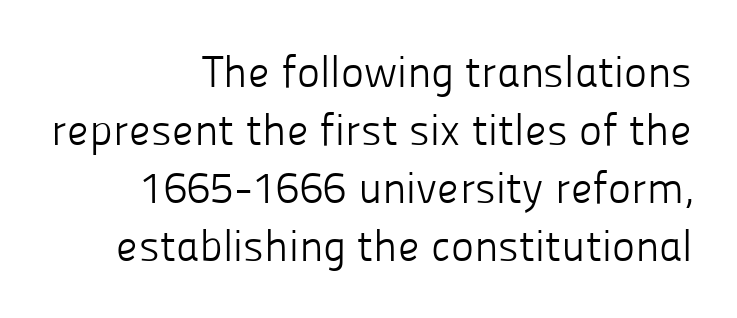
{"serif": "no", "italic": "no", "bold": "no", "weight": "light", "width": "normal", "stroke_contrast": "low", "x_height": "medium", "monospaced": "no", "underline": "no", "align": "right", "line_spacing": "normal", "line_spacing_ratio": 1.32, "letter_spacing": "normal", "letter_spacing_em": 0.0, "glyph_px": 44}
